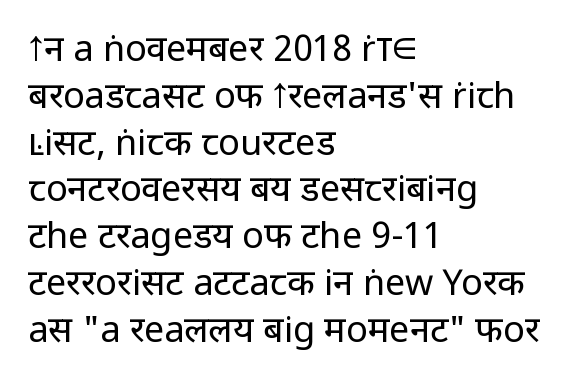
Q: Is the text bold? A: No.
Q: Is the text italic (slanted)? A: No, it is upright.
Q: Is the typeface a serif or a sans-serif typeface? A: Sans-serif.
Q: Is the text underlined? A: No.
Q: How is the paragraph aligned? A: Left-aligned.
Q: Is the spacing between letters normal or unusually wide? A: Normal.
Q: Is the spacing between lines tight, normal or loose? A: Normal.
Q: Width (condensed, normal, or wide)? A: Normal.
Q: Stroke contrast? A: Low.
Q: x-height? A: Medium.
Q: Monospaced? A: No.
